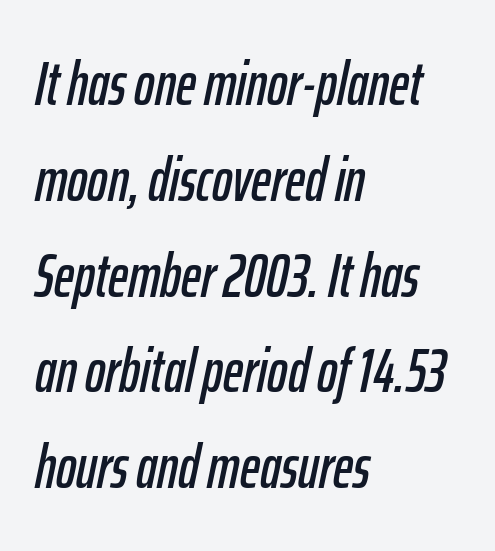
The image shows 61 px condensed type, italic (leaning right); set left-aligned, normal line spacing (1.57x), normal letter spacing, not underlined; low stroke contrast and a medium x-height.
